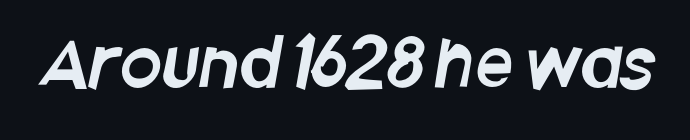
Q: Is the typeface a serif or a sans-serif typeface? A: Sans-serif.
Q: Is the text underlined? A: No.
Q: Is the spacing between letters normal or unusually wide? A: Normal.
Q: Width (condensed, normal, or wide)? A: Condensed.
Q: Stroke contrast? A: Low.
Q: x-height? A: Large.
Q: Monospaced? A: No.
